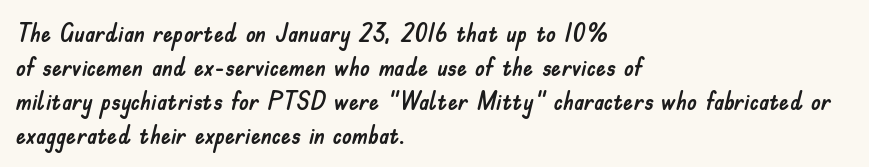
Q: Is the text italic (slanted)? A: Yes.
Q: Is the text underlined? A: No.
Q: How is the paragraph aligned? A: Left-aligned.
Q: Is the spacing between letters normal or unusually wide? A: Normal.
Q: Is the spacing between lines tight, normal or loose? A: Normal.
